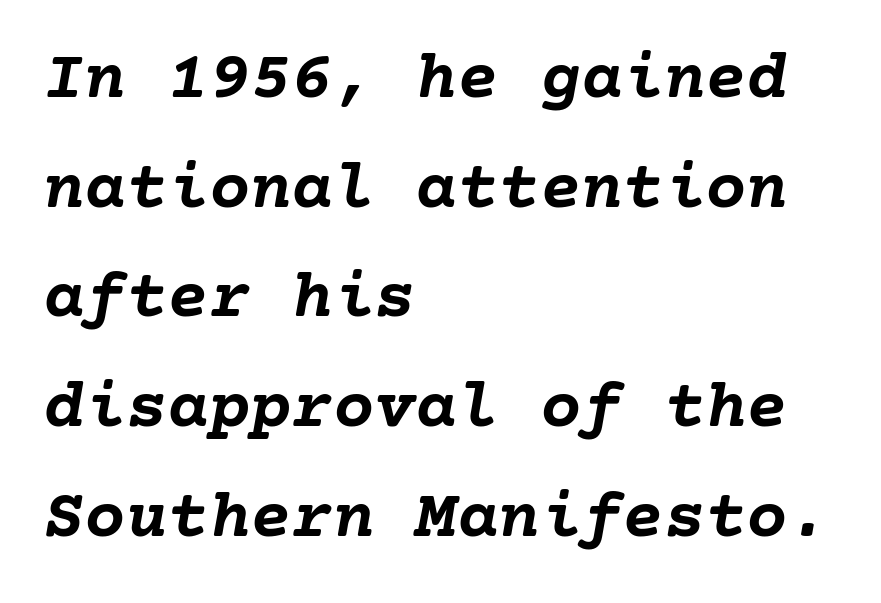
The image shows 69 px semibold type, italic (leaning right); set left-aligned, normal line spacing (1.59x), normal letter spacing, not underlined; low stroke contrast and a medium x-height.
